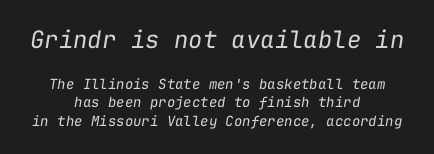
Descenders hang freely into open space. Tracking value appears to be zero — textbook default spacing. This layout puts the oversized block above and the modest block below. Where is the straight margin? There isn't one; the lines are centered. The face looks like a standard text weight, possibly lighter. The designer left line spacing at the default.
